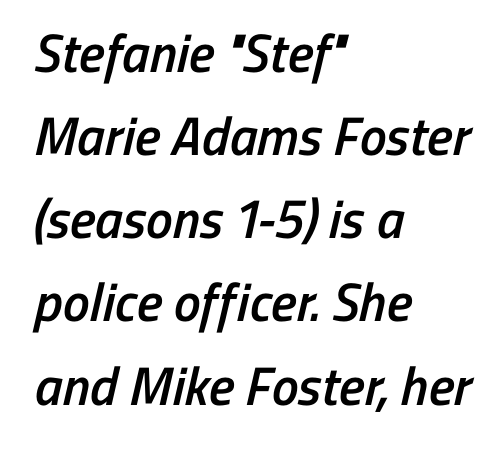
{"serif": "no", "bold": "semi", "weight": "semibold", "width": "condensed", "stroke_contrast": "low", "x_height": "medium", "monospaced": "no", "underline": "no", "align": "left", "line_spacing": "normal", "line_spacing_ratio": 1.54, "letter_spacing": "normal", "letter_spacing_em": 0.0, "glyph_px": 54}
